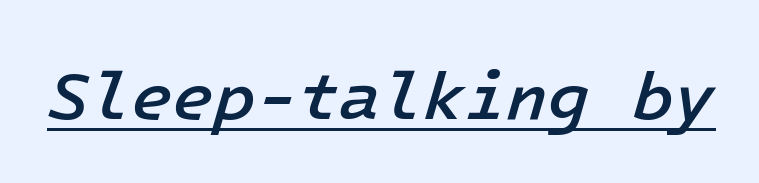
When letters slant like this, we call the style italic. In designer terms, the underline attribute is active on this setting. Summary of weight: moderately heavy, a semibold. The rendering keeps characters at their native spacing.
